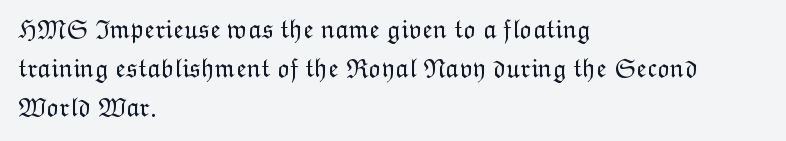
{"italic": "no", "bold": "no", "underline": "no", "align": "left", "line_spacing": "normal", "line_spacing_ratio": 1.44, "letter_spacing": "normal", "letter_spacing_em": 0.0, "glyph_px": 27}
